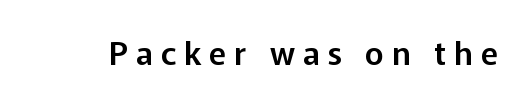
{"serif": "no", "italic": "no", "width": "normal", "stroke_contrast": "low", "x_height": "medium", "monospaced": "no", "underline": "no", "letter_spacing": "wide", "letter_spacing_em": 0.25, "glyph_px": 32}
